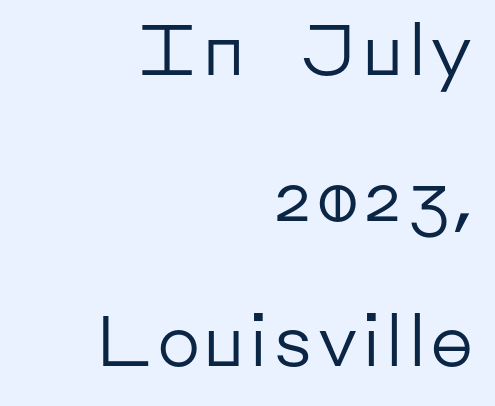
The image shows 71 px regular-weight sans-serif type, upright; set right-aligned, loose line spacing (2.05x), normal letter spacing, not underlined; low stroke contrast and a medium x-height.
